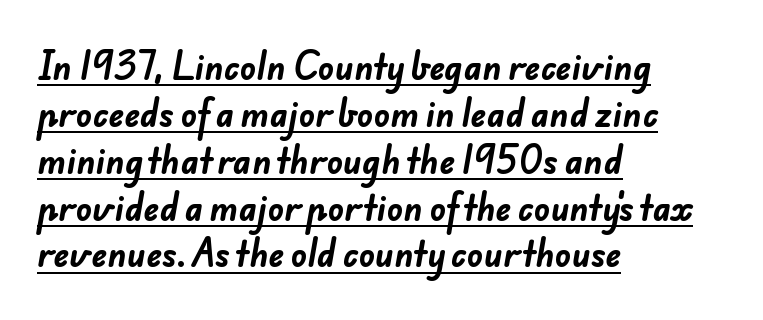
Thick stems and heavy bowls — unmistakably bold. Proportional: the letters do not fall into vertical columns. Successive baselines arrive at the customary interval. Layout note: lines flush left. Inter-character spacing is left at the font's built-in metrics. The rendering shows plain stroke endings on the letterforms — a sans-serif design.
